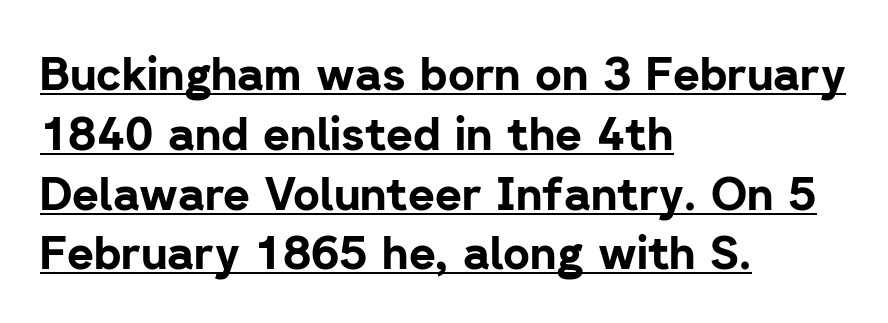
Q: Is the text bold? A: Yes.
Q: Is the text italic (slanted)? A: No, it is upright.
Q: Is the typeface a serif or a sans-serif typeface? A: Sans-serif.
Q: Is the text underlined? A: Yes.
Q: How is the paragraph aligned? A: Left-aligned.
Q: Is the spacing between letters normal or unusually wide? A: Normal.
Q: Is the spacing between lines tight, normal or loose? A: Normal.
Q: Width (condensed, normal, or wide)? A: Normal.
Q: Stroke contrast? A: Low.
Q: x-height? A: Medium.
Q: Monospaced? A: No.
